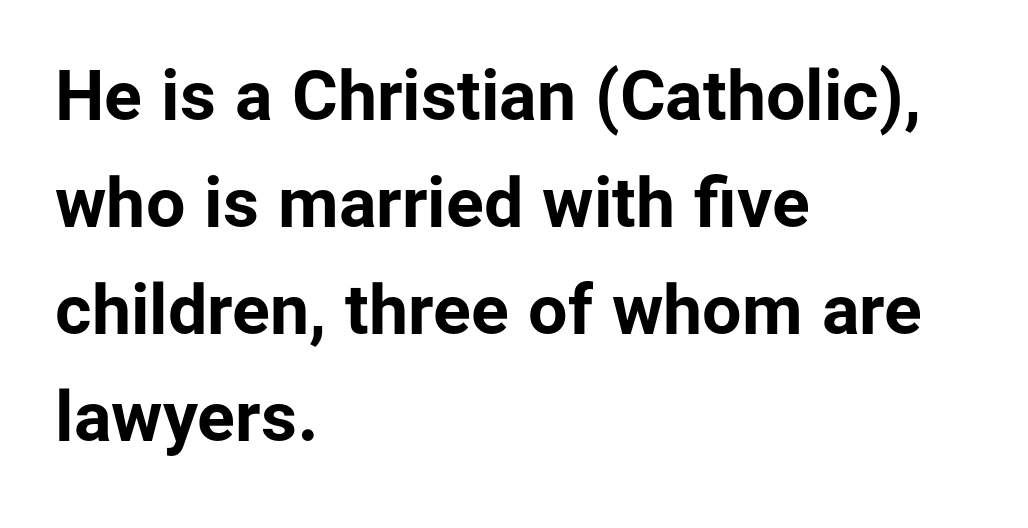
Line starts are locked; line ends wander. Here the designer chose a conventional face with non-uniform glyph widths. Honestly, the letter spacing is just normal — you wouldn't notice it. This is sans-serif lettering, the kind often seen on screens and signage. These lines sit exactly where default settings would place them.
